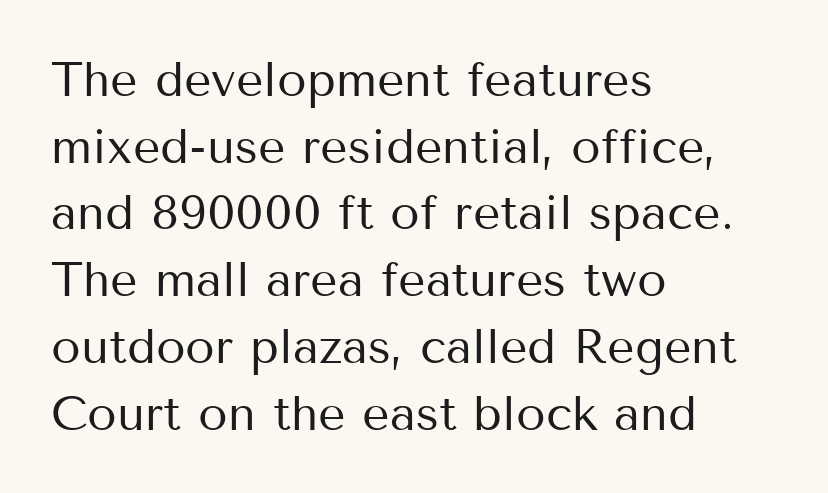
The image shows 48 px regular-weight sans-serif type, upright; set left-aligned, normal line spacing (1.39x), normal letter spacing, not underlined; medium stroke contrast and a medium x-height.
